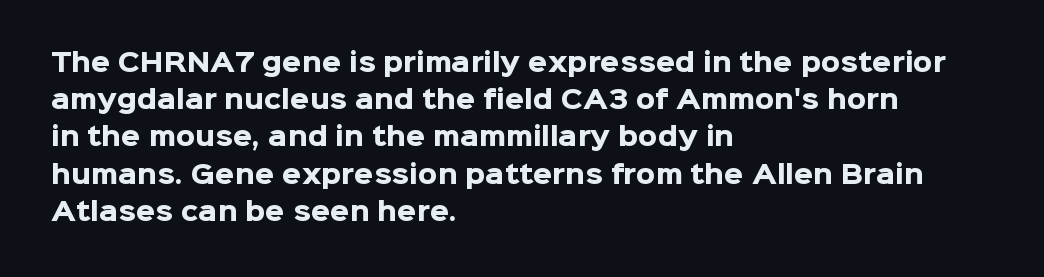
Italic: no, the glyphs are upright roman. Weight: bold. A typesetter would call this zero additional tracking. Does the copy run flush right? No — it runs flush left. In terms of leading, this rendering sits right in the middle. Quick note: underline off.
